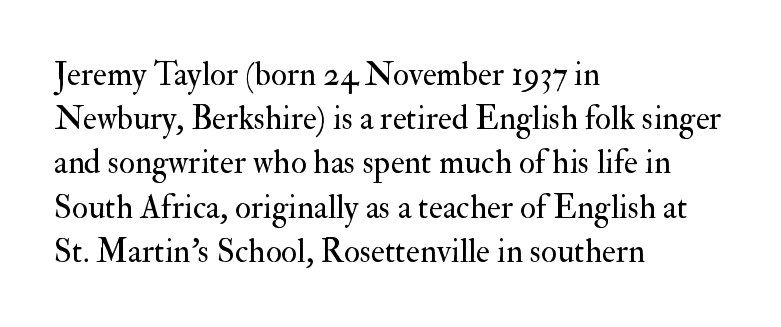
The image shows 33 px regular-weight serif type, upright; set left-aligned, normal line spacing (1.34x), normal letter spacing, not underlined; medium stroke contrast and a small x-height.
